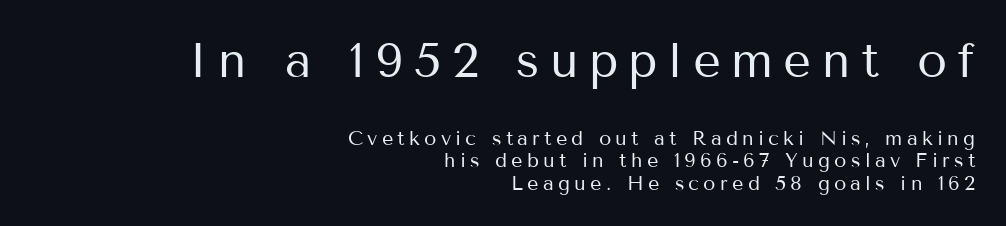
The image shows 49 px regular-weight sans-serif type, upright; set right-aligned, tight line spacing (1.13x), unusually wide letter spacing (+0.21 em), not underlined; the first (top) block is 2.45x larger; medium stroke contrast and a medium x-height.
